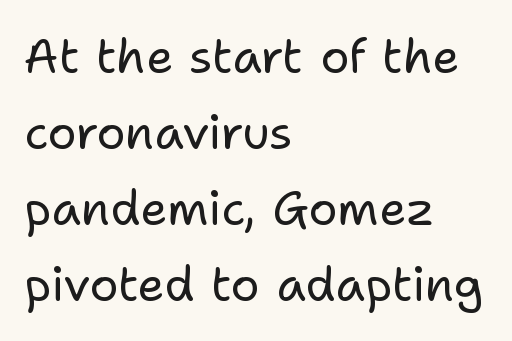
The image shows 48 px regular-weight sans-serif type, upright; set left-aligned, normal line spacing (1.58x), normal letter spacing, not underlined; low stroke contrast and a medium x-height.
